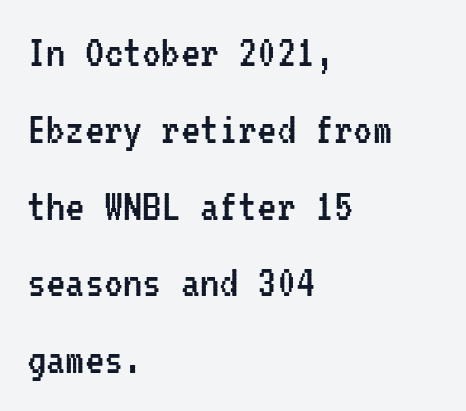
Notice how the passage keeps a crisp vertical edge on the left only. The rendering uses typewriter-style spacing with identical character cells. Decoration check: the copy has no underline. Ascenders rise straight up at ninety degrees. The font is comparable to plain body text, perhaps lighter.
